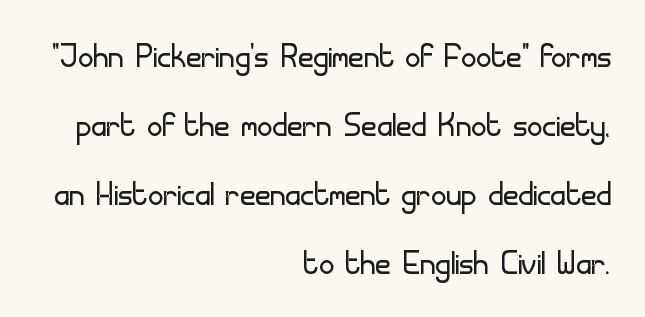
Q: Is the text bold? A: No.
Q: Is the text italic (slanted)? A: No, it is upright.
Q: Is the typeface a serif or a sans-serif typeface? A: Sans-serif.
Q: Is the text underlined? A: No.
Q: How is the paragraph aligned? A: Right-aligned.
Q: Is the spacing between letters normal or unusually wide? A: Normal.
Q: Is the spacing between lines tight, normal or loose? A: Normal.
Q: Width (condensed, normal, or wide)? A: Normal.
Q: Stroke contrast? A: Low.
Q: x-height? A: Small.
Q: Monospaced? A: No.
